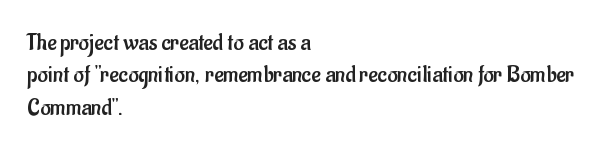
The words here are not underlined. Whoever set this chose a conventional vertical rhythm. Honestly, the letter spacing is just normal — you wouldn't notice it. Tall strokes in this sample are plumb rather than angled. Compared with a centered layout, this one pins lines to the left instead. The weight tops out at a normal text grade.
